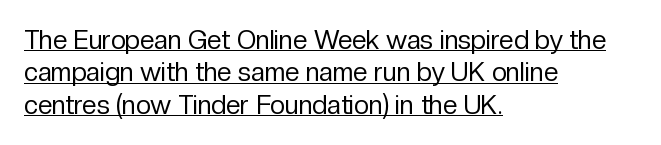
Q: Is the text bold? A: No.
Q: Is the text italic (slanted)? A: No, it is upright.
Q: Is the text underlined? A: Yes.
Q: How is the paragraph aligned? A: Left-aligned.
Q: Is the spacing between letters normal or unusually wide? A: Normal.
Q: Is the spacing between lines tight, normal or loose? A: Normal.
